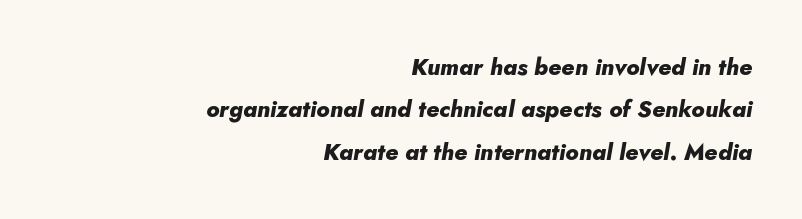
The image shows 23 px bold type, italic (leaning right); set right-aligned, line spacing 1.84x, normal letter spacing, not underlined.
